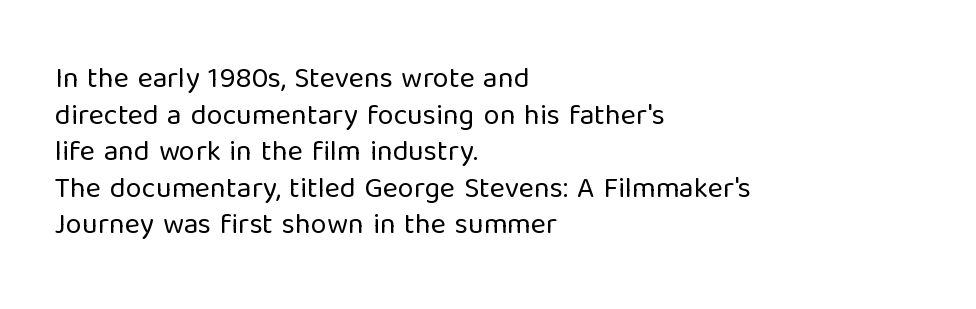
The image shows 29 px regular-weight sans-serif type, upright; set left-aligned, normal line spacing (1.26x), normal letter spacing, not underlined; low stroke contrast and a medium x-height.
